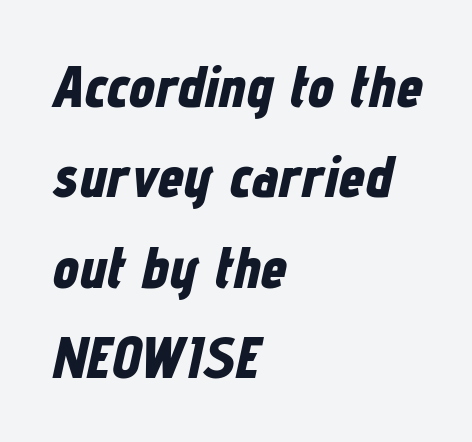
{"italic": "yes", "lean": "right", "slant_degrees": 12, "bold": "yes", "weight": "bold", "width": "condensed", "stroke_contrast": "low", "x_height": "medium", "monospaced": "no", "underline": "no", "align": "left", "line_spacing": "normal", "line_spacing_ratio": 1.53, "letter_spacing": "normal", "letter_spacing_em": 0.0, "glyph_px": 59}
